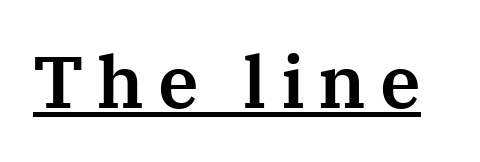
{"serif": "yes", "italic": "no", "width": "normal", "stroke_contrast": "medium", "x_height": "medium", "monospaced": "no", "underline": "yes", "glyph_px": 73}
